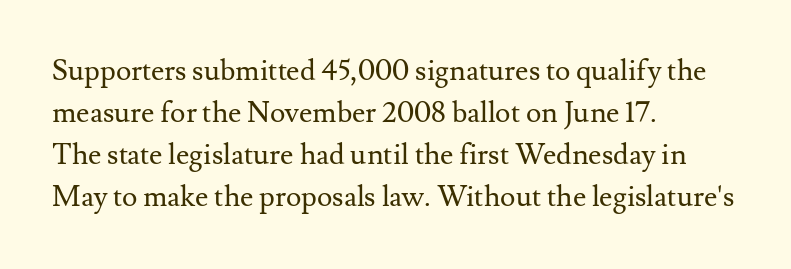
Q: Is the text bold? A: No.
Q: Is the text italic (slanted)? A: No, it is upright.
Q: Is the typeface a serif or a sans-serif typeface? A: Serif.
Q: Is the text underlined? A: No.
Q: How is the paragraph aligned? A: Left-aligned.
Q: Is the spacing between letters normal or unusually wide? A: Normal.
Q: Is the spacing between lines tight, normal or loose? A: Normal.
Q: Width (condensed, normal, or wide)? A: Normal.
Q: Stroke contrast? A: Medium.
Q: x-height? A: Small.
Q: Monospaced? A: No.
